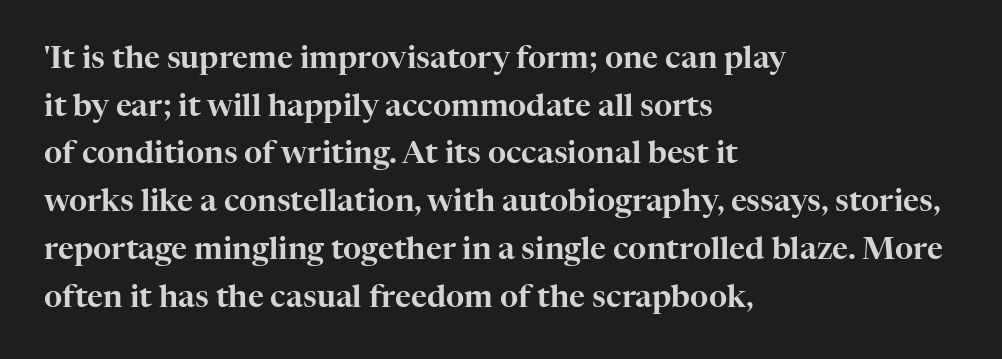
The image shows 31 px serif type, upright; set left-aligned, normal line spacing (1.54x), normal letter spacing, not underlined; high stroke contrast and a medium x-height.
